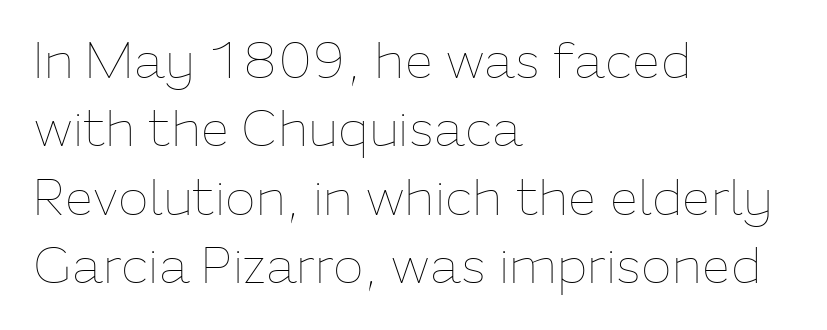
Q: Is the text bold? A: No.
Q: Is the text italic (slanted)? A: No, it is upright.
Q: Is the text underlined? A: No.
Q: How is the paragraph aligned? A: Left-aligned.
Q: Is the spacing between letters normal or unusually wide? A: Normal.
Q: Is the spacing between lines tight, normal or loose? A: Normal.
Q: Width (condensed, normal, or wide)? A: Normal.
Q: Stroke contrast? A: Low.
Q: x-height? A: Medium.
Q: Monospaced? A: No.
